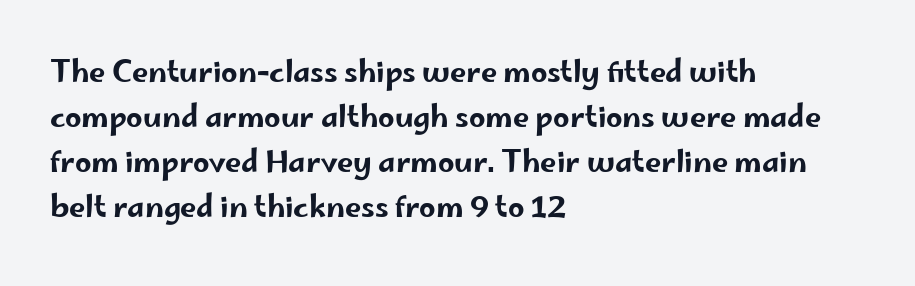
The image shows 29 px wide sans-serif type, upright; set left-aligned, normal line spacing (1.55x), normal letter spacing, not underlined; low stroke contrast and a small x-height.
